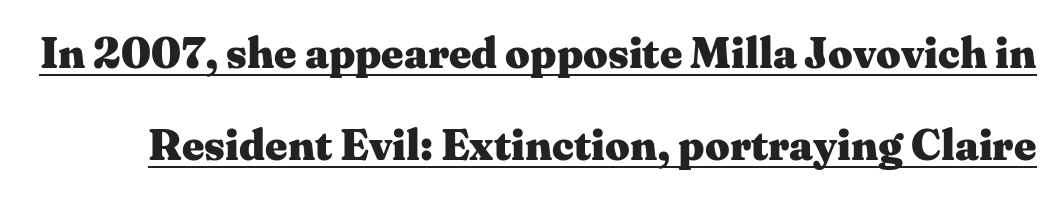
Its strokes are broad and dark, the hallmark of bold type. Notice how a bar underscores the lettering throughout. When letters stand straight like this, we call the style roman or upright. To sum up the face: it has serifs. These lines are rendered in a variable-pitch font.
